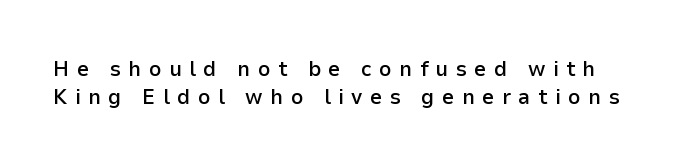
The image shows 22 px text type, upright; set normal line spacing (1.27x), unusually wide letter spacing (+0.33 em), not underlined.
